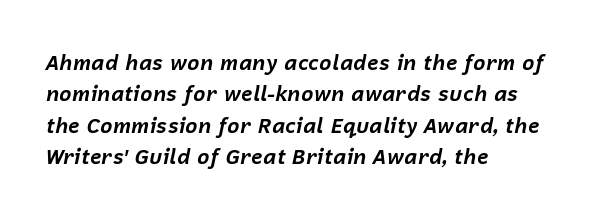
The image shows 21 px bold type, italic (leaning right); set left-aligned, normal line spacing (1.49x), normal letter spacing, not underlined.
